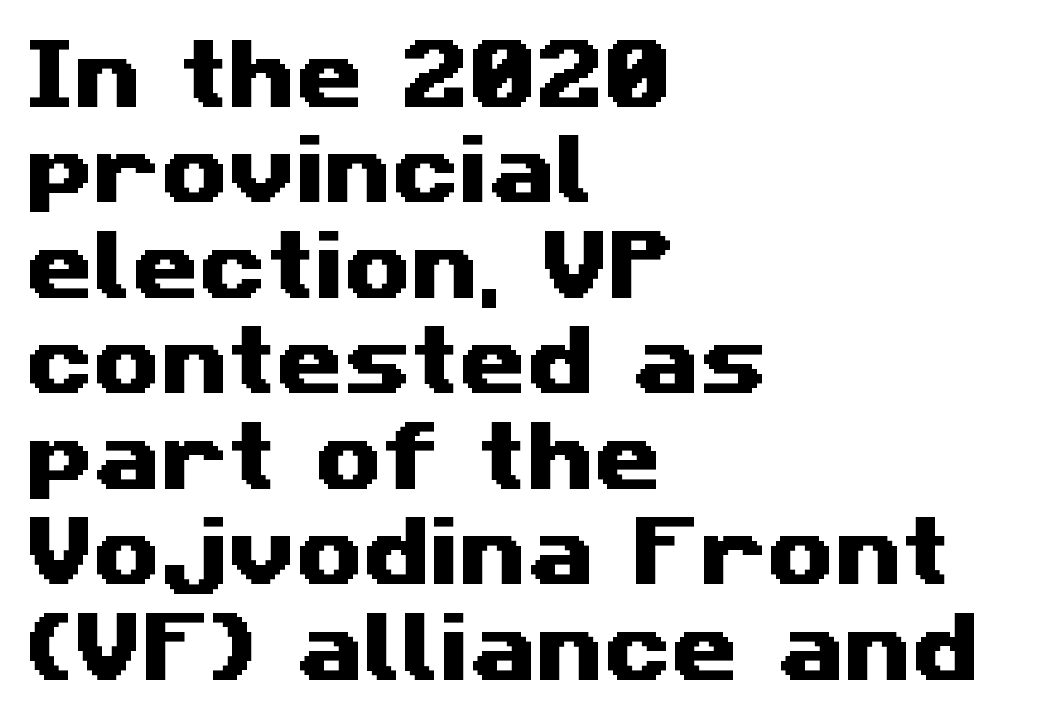
The image shows 77 px wide sans-serif type; set left-aligned, line spacing 1.24x, normal letter spacing, not underlined; medium stroke contrast and a medium x-height.
